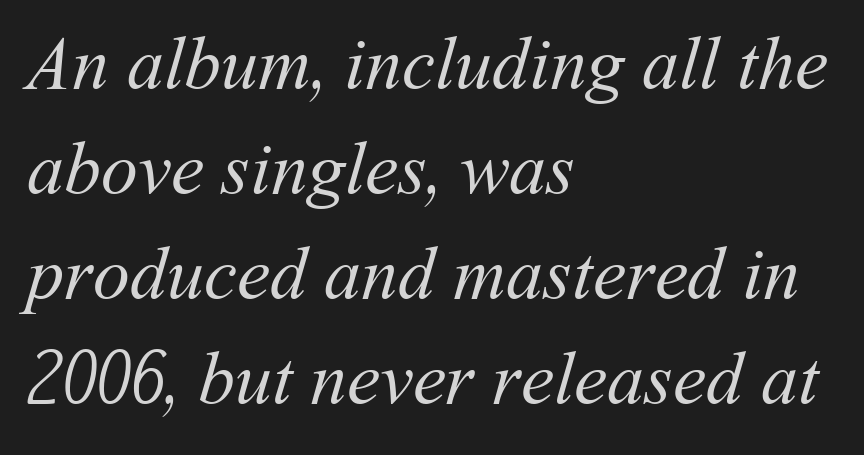
The image shows 74 px regular-weight type; set left-aligned, normal line spacing (1.42x), normal letter spacing, not underlined; medium stroke contrast and a medium x-height.
